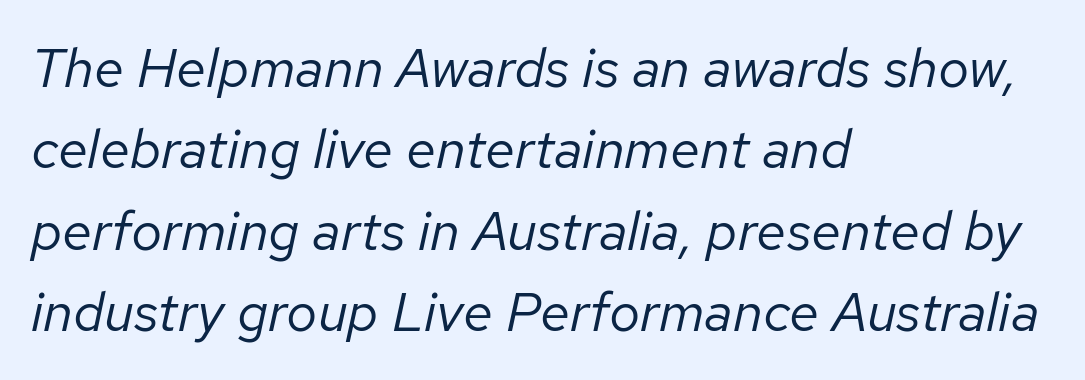
Q: Is the text bold? A: No.
Q: Is the text italic (slanted)? A: Yes, it leans right by about 12 degrees.
Q: Is the text underlined? A: No.
Q: How is the paragraph aligned? A: Left-aligned.
Q: Is the spacing between letters normal or unusually wide? A: Normal.
Q: Is the spacing between lines tight, normal or loose? A: Normal.
Q: Width (condensed, normal, or wide)? A: Normal.
Q: Stroke contrast? A: Low.
Q: x-height? A: Medium.
Q: Monospaced? A: No.
